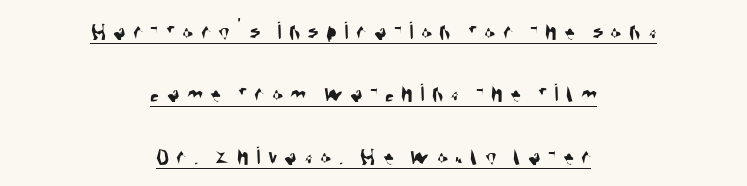
The image shows 26 px text type; set centered, loose line spacing (2.4x), unusually wide letter spacing (+0.28 em), underlined.
